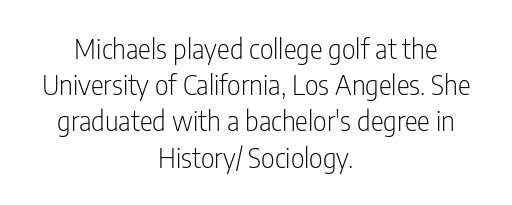
The image shows 27 px text type, upright; set centered, normal line spacing (1.34x), normal letter spacing, not underlined.
